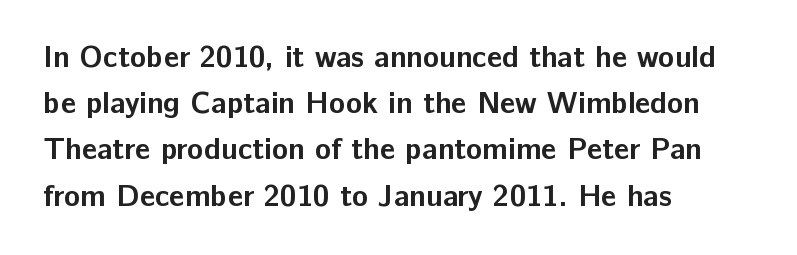
The image shows 30 px bold sans-serif type, upright; set left-aligned, normal line spacing (1.54x), normal letter spacing, not underlined; low stroke contrast and a medium x-height.
